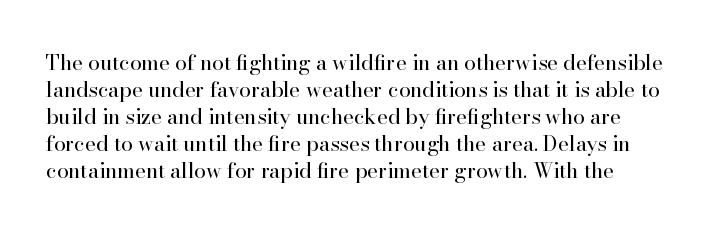
The passage shown is not underscored anywhere. Summary of vertical rhythm: regular, with standard interline spacing. The rag falls on the right side of this text block. Notice how the stems are strictly vertical — no italics here. Vertical stems look standard width or narrower in stroke.
